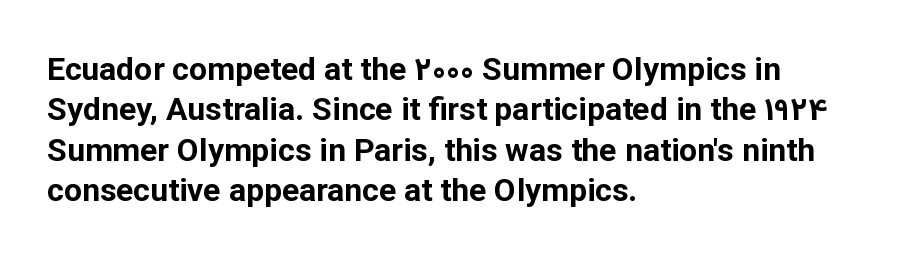
The image shows 32 px bold sans-serif type, upright; set left-aligned, normal line spacing (1.26x), normal letter spacing, not underlined; low stroke contrast and a medium x-height.
